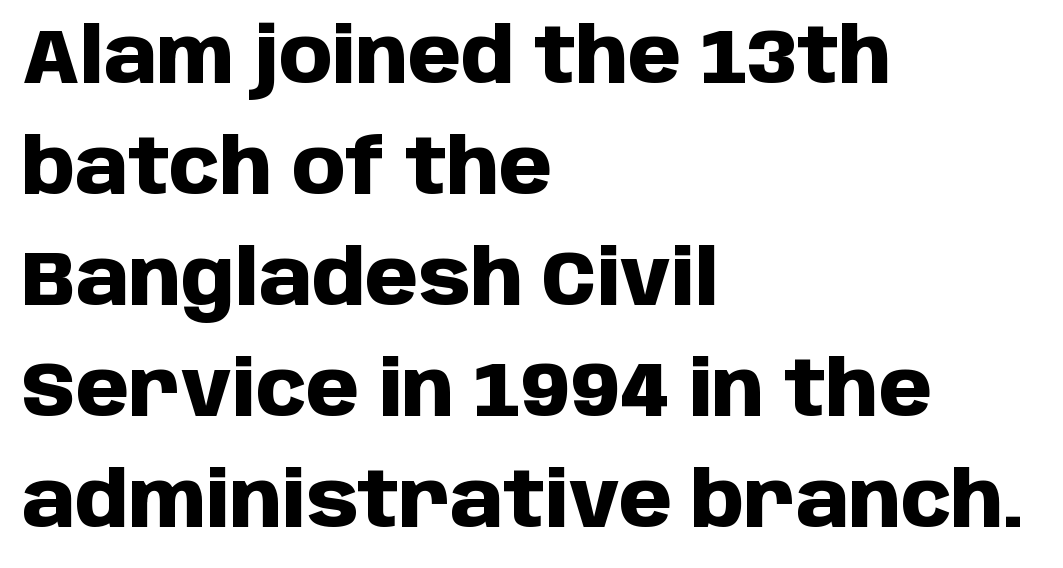
{"serif": "no", "italic": "no", "bold": "yes", "weight": "heavy", "width": "normal", "stroke_contrast": "low", "x_height": "large", "monospaced": "no", "underline": "no", "align": "left", "line_spacing": "normal", "line_spacing_ratio": 1.46, "letter_spacing": "normal", "letter_spacing_em": 0.0, "glyph_px": 76}
